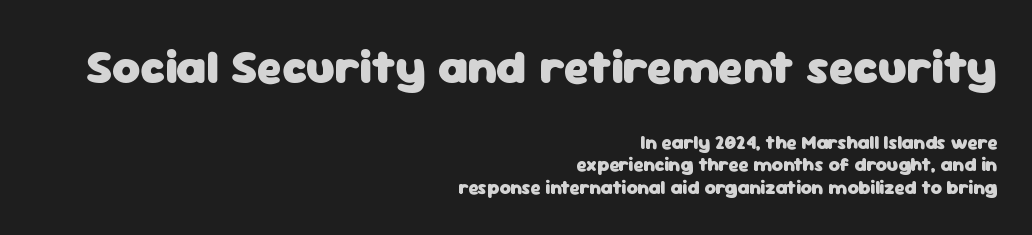
Q: Is the text bold? A: Yes.
Q: Is the text italic (slanted)? A: No, it is upright.
Q: Is the typeface a serif or a sans-serif typeface? A: Sans-serif.
Q: Is the text underlined? A: No.
Q: How is the paragraph aligned? A: Right-aligned.
Q: Is the spacing between letters normal or unusually wide? A: Normal.
Q: Which block of text is set in a larger size, the first (top) or the second (bottom)? A: The first (top) one.
Q: Width (condensed, normal, or wide)? A: Normal.
Q: Stroke contrast? A: Low.
Q: x-height? A: Medium.
Q: Monospaced? A: No.
